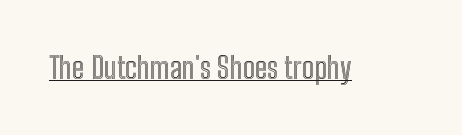
The image shows 30 px condensed type, upright; set normal letter spacing, underlined; a medium x-height.
